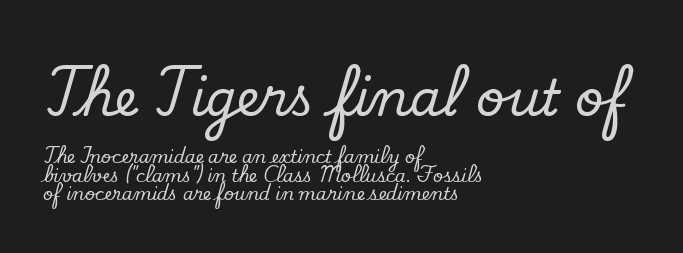
The image shows 50 px serif type; set left-aligned, tight line spacing (1.1x), normal letter spacing, not underlined; the first (top) block is 2.94x larger; low stroke contrast and a small x-height.
